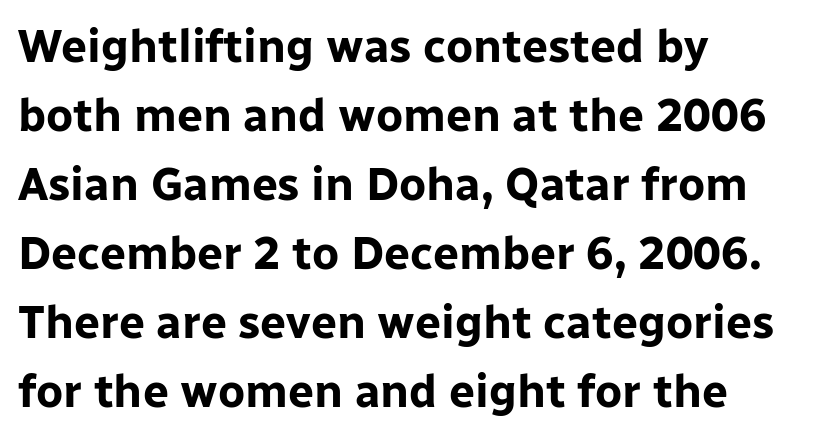
The type family on display is of the sans-serif kind. The face used here is proportionally spaced, like ordinary book or web type. The lettering stays uniformly vertical, giving the passage a roman look. The foot of each line stays bare and open. The rendering uses a moderate line-height, typical for paragraphs.
